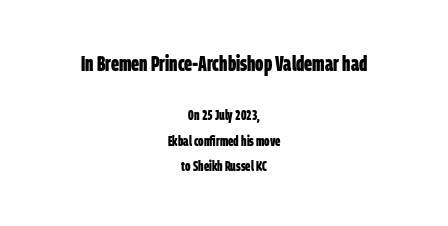
The image shows 21 px bold type; set centered, line spacing 1.85x, normal letter spacing, not underlined; the first (top) block is 1.5x larger.
